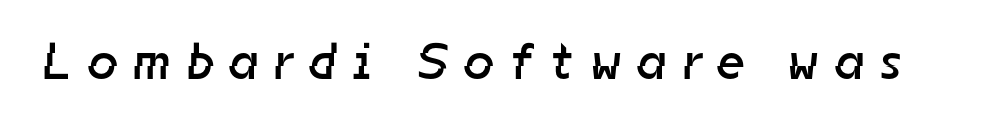
The image shows 52 px regular-weight sans-serif type; set unusually wide letter spacing (+0.32 em), not underlined; low stroke contrast and a medium x-height.
